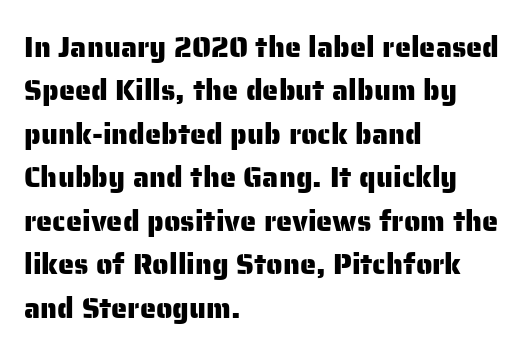
Q: Is the text italic (slanted)? A: No, it is upright.
Q: Is the typeface a serif or a sans-serif typeface? A: Sans-serif.
Q: Is the text underlined? A: No.
Q: How is the paragraph aligned? A: Left-aligned.
Q: Is the spacing between letters normal or unusually wide? A: Normal.
Q: Is the spacing between lines tight, normal or loose? A: Normal.
Q: Width (condensed, normal, or wide)? A: Normal.
Q: Stroke contrast? A: Low.
Q: x-height? A: Medium.
Q: Monospaced? A: No.
